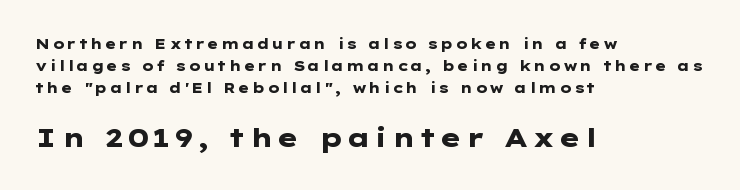
The image shows 26 px bold type, upright; set left-aligned, normal line spacing (1.56x), not underlined; the second (bottom) block is 1.86x larger.
